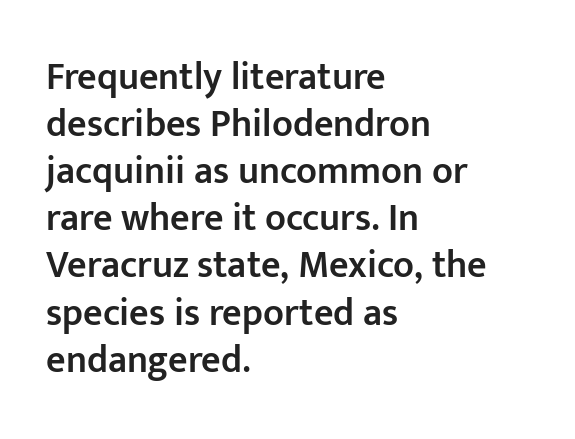
The image shows 38 px semibold sans-serif type, upright; set left-aligned, line spacing 1.24x, normal letter spacing, not underlined; low stroke contrast and a medium x-height.
